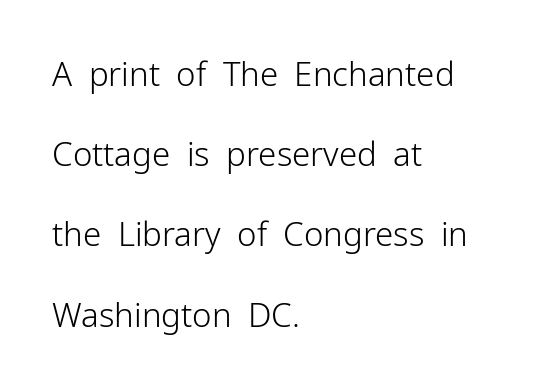
Widely set lines give the paragraph a tall, airy silhouette. The strokes carry an ordinary text weight at most. The passage shown is typed in a proportional face where columns would drift. Each letter's strokes conclude bluntly, with no projecting serifs.
